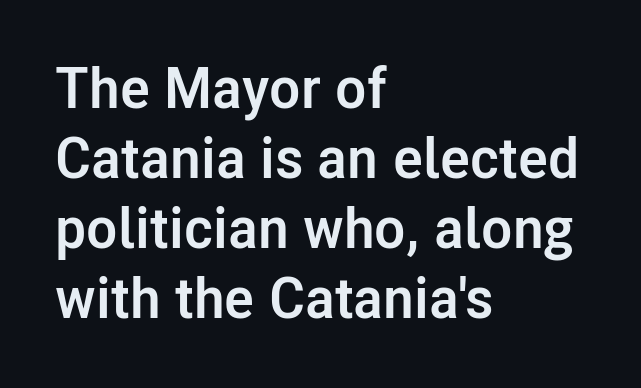
The face used here has the dense, thick strokes of a bold. Proportional: the letters do not fall into vertical columns. The glyphs are unaccompanied by any horizontal stroke below them. A sans-serif font was chosen for this passage. Layout note: lines flush left. Does extra space separate the letters? No, they use regular spacing.
